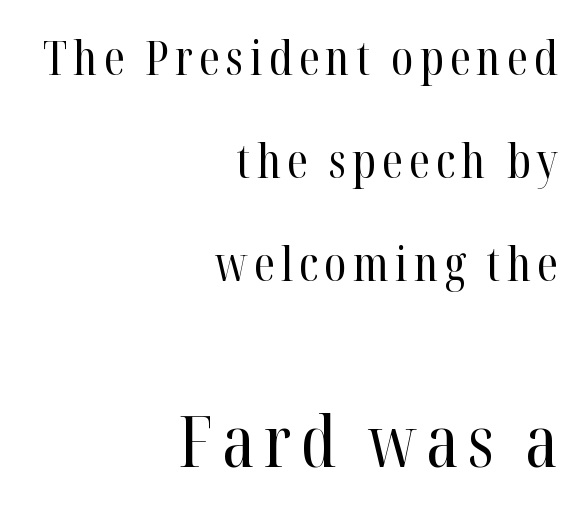
The image shows 72 px regular-weight, condensed serif type, upright; set right-aligned, loose line spacing (2.15x), not underlined; the second (bottom) block is 1.5x larger; high stroke contrast and a medium x-height.
